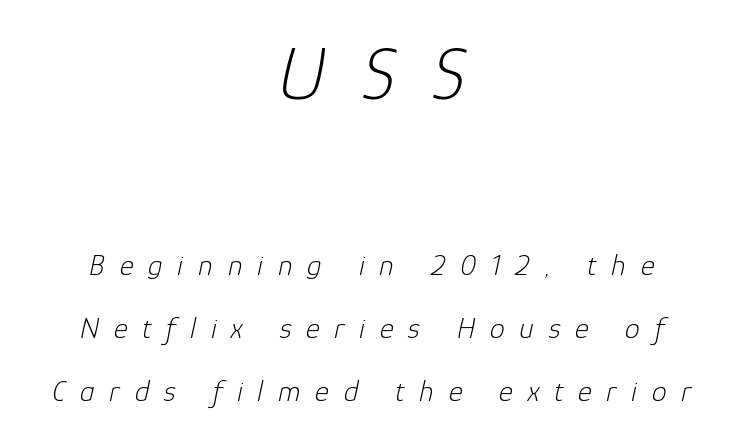
These lines stand farther apart than default settings would place them. An italicized treatment has been applied to the whole sample. Scale decreases going downward across the two blocks. Short note: letters widely spaced.
